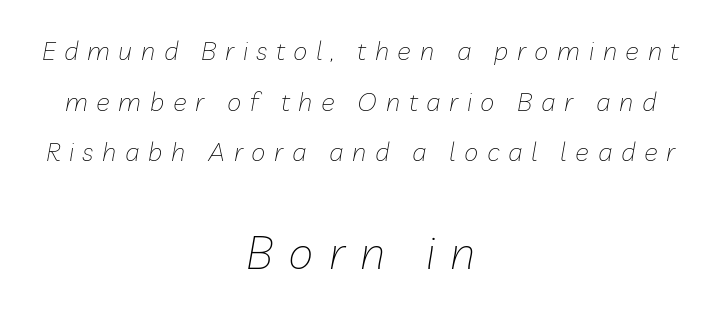
The image shows 46 px thin type, italic (leaning right); set centered, loose line spacing (1.95x), unusually wide letter spacing (+0.33 em), not underlined; the second (bottom) block is 1.77x larger; low stroke contrast and a medium x-height.
